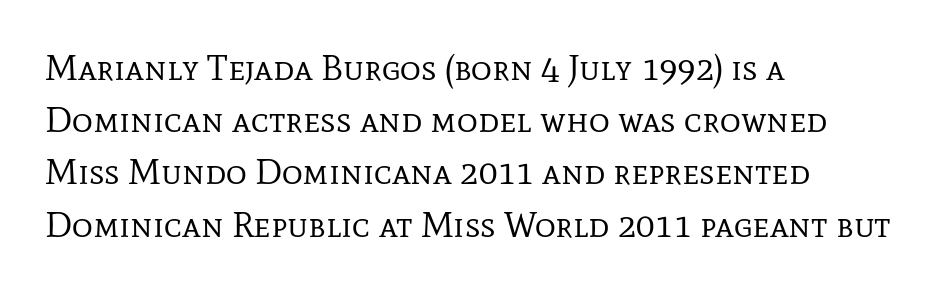
No chunkiness to these letters — they're not bold. Note: serifs present on the glyphs. Every row of glyphs begins at an identical x-position on the left. The block of text has a typical density, with ordinary space between rows.
